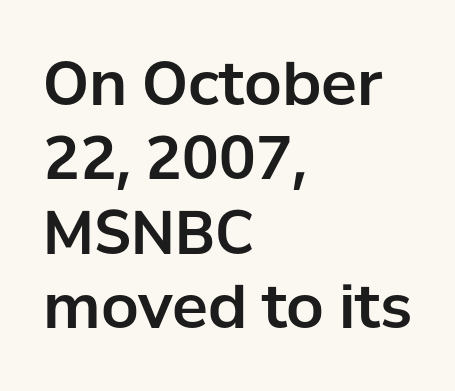
{"serif": "no", "italic": "no", "width": "normal", "stroke_contrast": "low", "x_height": "medium", "monospaced": "no", "underline": "no", "align": "left", "line_spacing_ratio": 1.24, "letter_spacing": "normal", "letter_spacing_em": 0.0, "glyph_px": 60}
